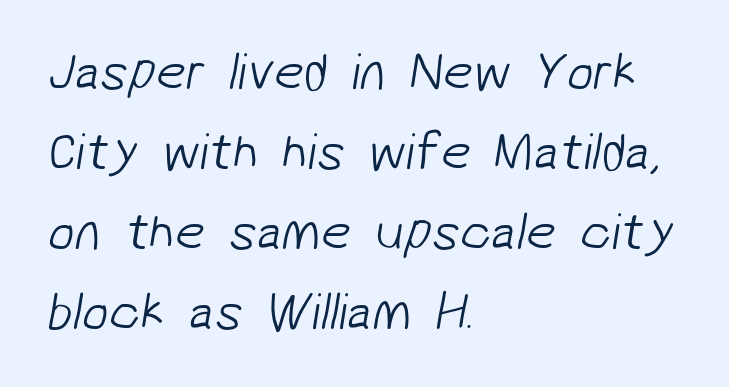
Nothing heavy about these letters — not bold at all. The tracking reads as untouched default to a designer's eye. You could not count columns in this text — the font is proportionally spaced. Check where the strokes stop: nothing finishes them off — pure sans.
